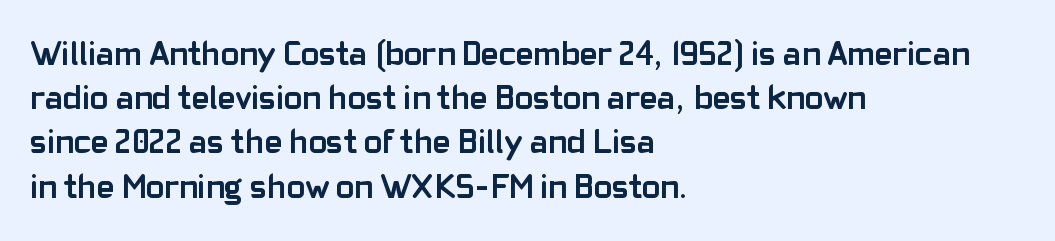
{"serif": "no", "italic": "no", "bold": "yes", "weight": "semibold", "width": "normal", "stroke_contrast": "low", "x_height": "medium", "monospaced": "no", "underline": "no", "align": "left", "line_spacing": "normal", "line_spacing_ratio": 1.3, "letter_spacing": "normal", "letter_spacing_em": 0.0, "glyph_px": 34}
